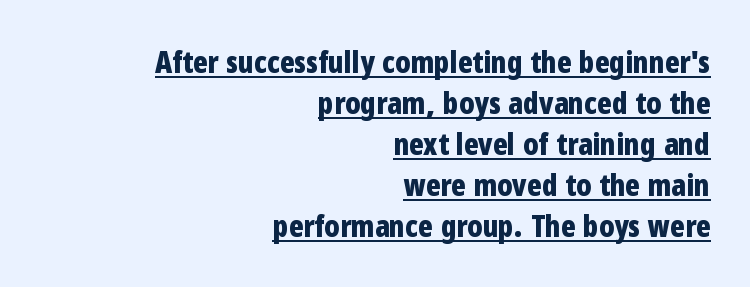
{"serif": "no", "italic": "no", "bold": "yes", "weight": "bold", "width": "condensed", "stroke_contrast": "low", "x_height": "medium", "monospaced": "no", "underline": "yes", "align": "right", "line_spacing": "normal", "line_spacing_ratio": 1.37, "letter_spacing": "normal", "letter_spacing_em": 0.0, "glyph_px": 30}
